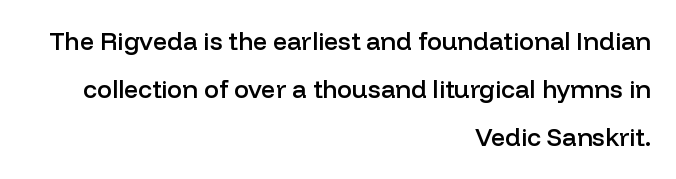
The image shows 25 px text type, upright; set right-aligned, loose line spacing (1.93x), normal letter spacing, not underlined.
